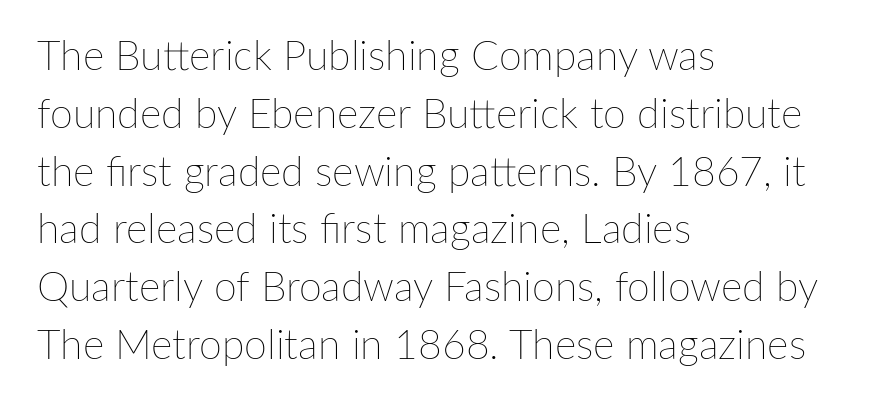
{"italic": "no", "bold": "no", "weight": "thin", "width": "normal", "stroke_contrast": "low", "x_height": "medium", "monospaced": "no", "underline": "no", "align": "left", "line_spacing": "normal", "line_spacing_ratio": 1.41, "letter_spacing": "normal", "letter_spacing_em": 0.0, "glyph_px": 41}
